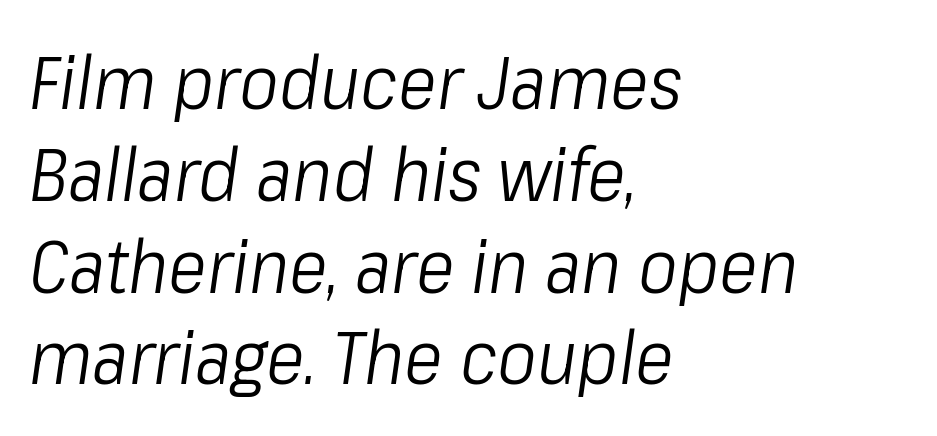
The image shows 74 px light, condensed type, italic (leaning right); set left-aligned, line spacing 1.24x, normal letter spacing, not underlined; low stroke contrast and a medium x-height.
